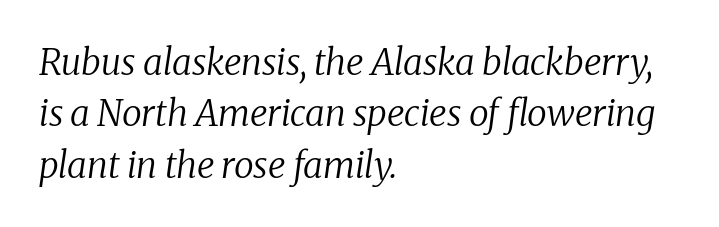
Italic? Definitely — the glyphs are oblique. Look at the tracking — it's just the regular setting, nothing added. This is not heavy type; no bold has been used. Rows of type keep a routine distance in the vertical direction.
